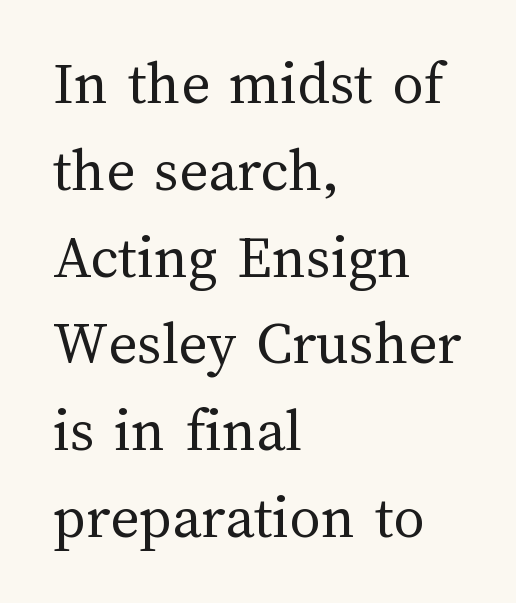
The image shows 62 px regular-weight type, upright; set left-aligned, normal line spacing (1.4x), normal letter spacing, not underlined; medium stroke contrast and a medium x-height.
